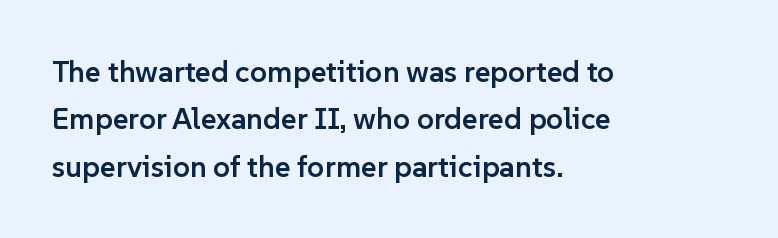
The image shows 30 px semibold sans-serif type, upright; set left-aligned, normal line spacing (1.58x), normal letter spacing, not underlined; low stroke contrast and a medium x-height.
